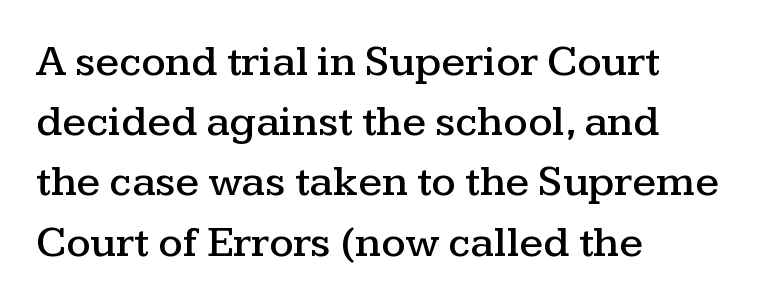
Summary of vertical rhythm: regular, with standard interline spacing. This is the regular roman posture of the typeface. Think of a printed novel: that variable character pitch is what you see here. Descenders are the only things crossing below the line. This rendering employs a face with finishing strokes, i.e., a serif.
